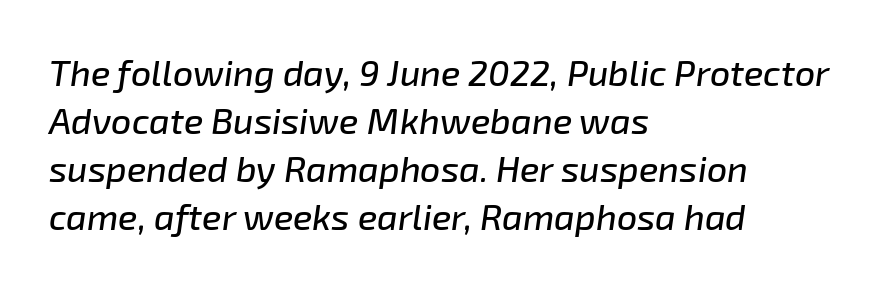
Short note: letters normally spaced. Descender tails drop into unmarked territory. The axis of the letterforms is tilted away from vertical. Which margin do the lines hug? The left one — the right edge is uneven. Varying glyph widths throughout — classic text-font behaviour.
